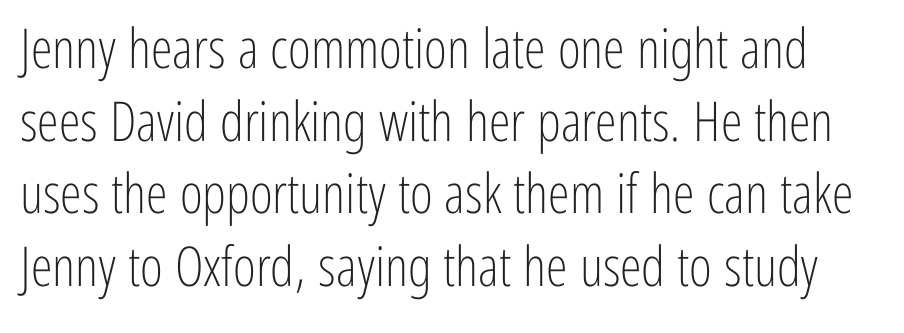
Q: Is the text bold? A: No.
Q: Is the text italic (slanted)? A: No, it is upright.
Q: Is the typeface a serif or a sans-serif typeface? A: Sans-serif.
Q: Is the text underlined? A: No.
Q: Is the spacing between letters normal or unusually wide? A: Normal.
Q: Is the spacing between lines tight, normal or loose? A: Normal.
Q: Width (condensed, normal, or wide)? A: Condensed.
Q: Stroke contrast? A: Low.
Q: x-height? A: Medium.
Q: Monospaced? A: No.
